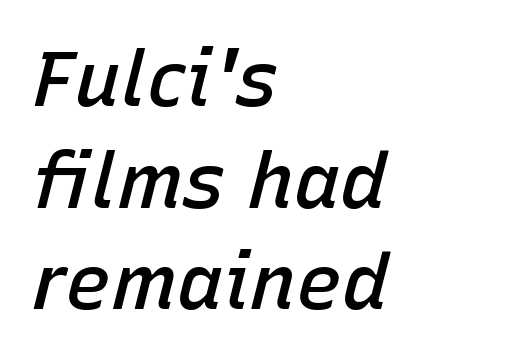
Rows of type keep a routine distance in the vertical direction. Underline: absent. The typesetter chose a ragged-right arrangement here. It's the slanting kind of type. Letter spacing: default. Summary of weight: moderately heavy, a semibold.
